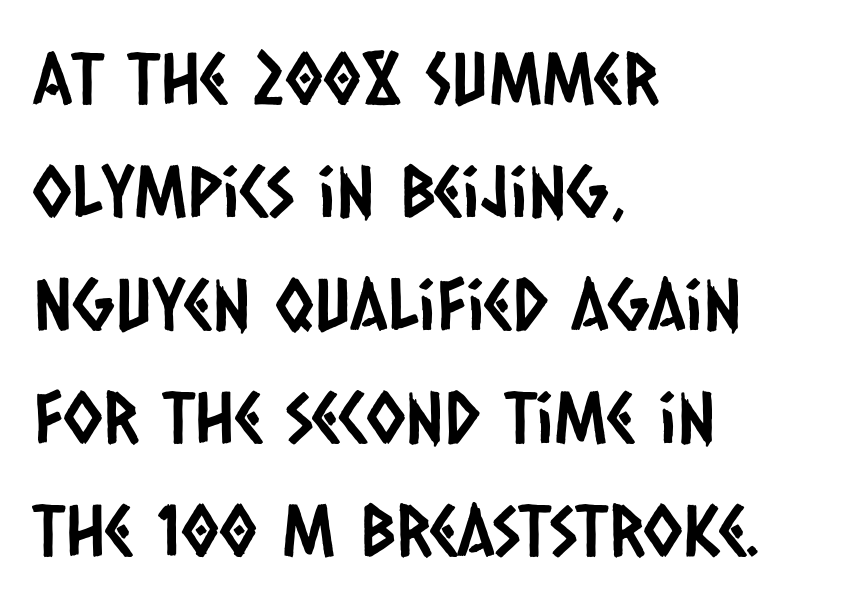
{"serif": "no", "width": "condensed", "stroke_contrast": "low", "x_height": "large", "monospaced": "no", "underline": "no", "align": "left", "line_spacing": "normal", "line_spacing_ratio": 1.59, "letter_spacing": "normal", "letter_spacing_em": 0.0, "glyph_px": 71}
